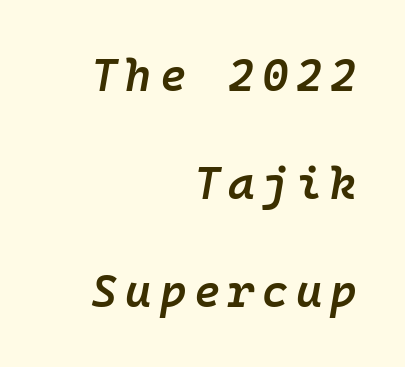
{"italic": "yes", "lean": "right", "slant_degrees": 10, "bold": "semi", "weight": "semibold", "width": "normal", "stroke_contrast": "low", "x_height": "medium", "monospaced": "yes", "underline": "no", "align": "right", "line_spacing": "loose", "line_spacing_ratio": 2.4, "glyph_px": 45}
